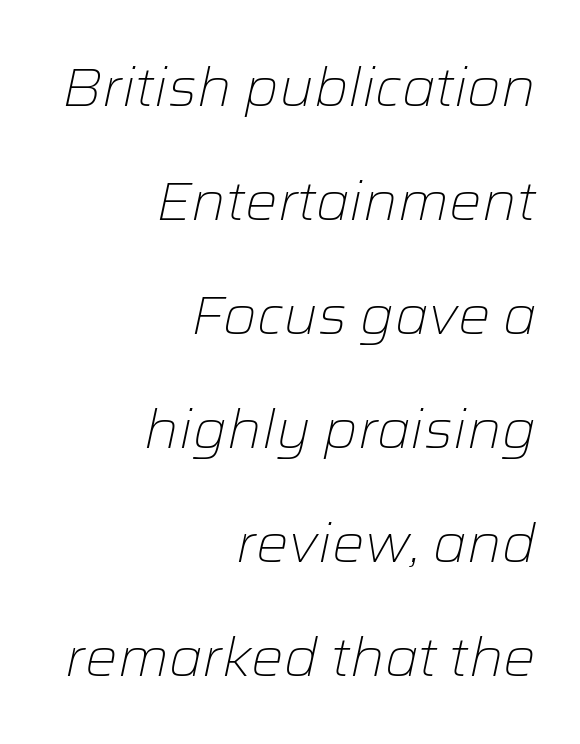
The passage is arranged like a letterhead date or caption credit — flush right. The gaps between neighbouring characters are ordinary and unremarkable. Note the varied advance widths — an 'i' is clearly narrower than an 'm'. The letters look calm and open, with moderate or lighter stems. The passage shown leans; its letterforms are oblique. The space directly below the letters is spotless.
